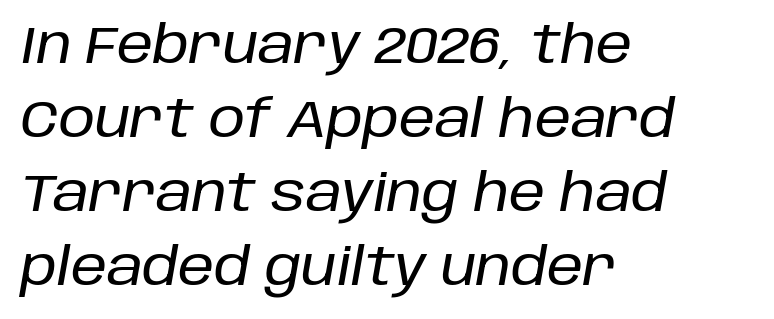
The ragged edge is on the right, which tells us the setting is flush left. Character widths vary here, with narrow letters taking less room than wide ones. The glyphs look as if they've been sheared to an angle. The baseline area is clear.
